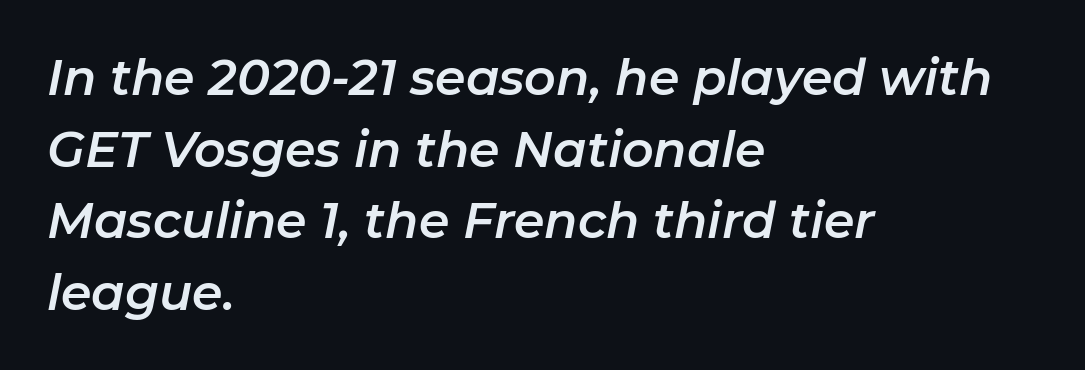
Is this a fixed-width face? No — the glyphs have proportional, varying widths. The rendering keeps characters at their native spacing. A typesetter would call this leading conventional body-copy spacing. The lines in this sample share a left origin and differ only in where they stop. Italic? Definitely — the glyphs are oblique.
